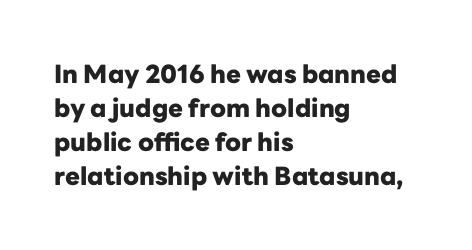
The image shows 25 px bold type, upright; set left-aligned, normal line spacing (1.36x), normal letter spacing, not underlined.
